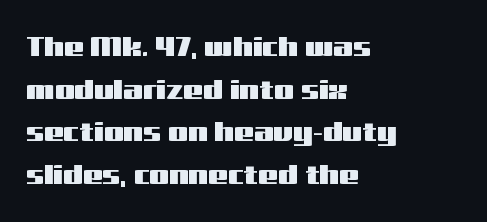
Is there any slant? The stems are plumb. Compared with a centered layout, this one pins lines to the left instead. The passage shown is typeset with a sans-serif family. A normal amount of white space separates one row of letters from the next.
